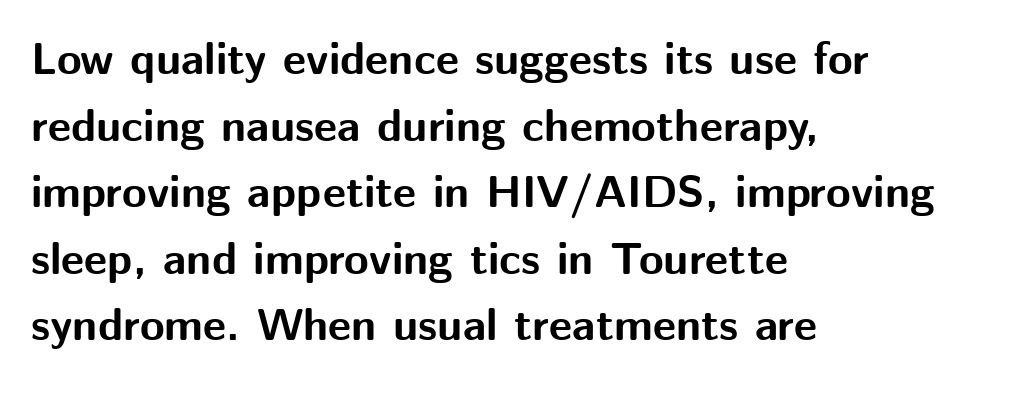
{"serif": "no", "italic": "no", "bold": "yes", "weight": "bold", "width": "normal", "stroke_contrast": "medium", "x_height": "medium", "monospaced": "no", "underline": "no", "align": "left", "line_spacing": "normal", "line_spacing_ratio": 1.48, "letter_spacing": "normal", "letter_spacing_em": 0.0, "glyph_px": 45}
